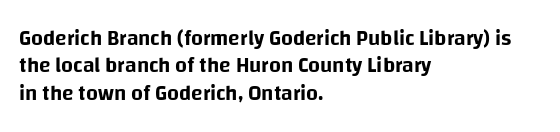
You could call the tracking neutral — neither tight nor loose. Honestly, there is no underline to notice here at all. This is roman type, the default non-slanted kind. Compared with a centered layout, this one pins lines to the left instead. Interline gaps are of average width in this sample.
